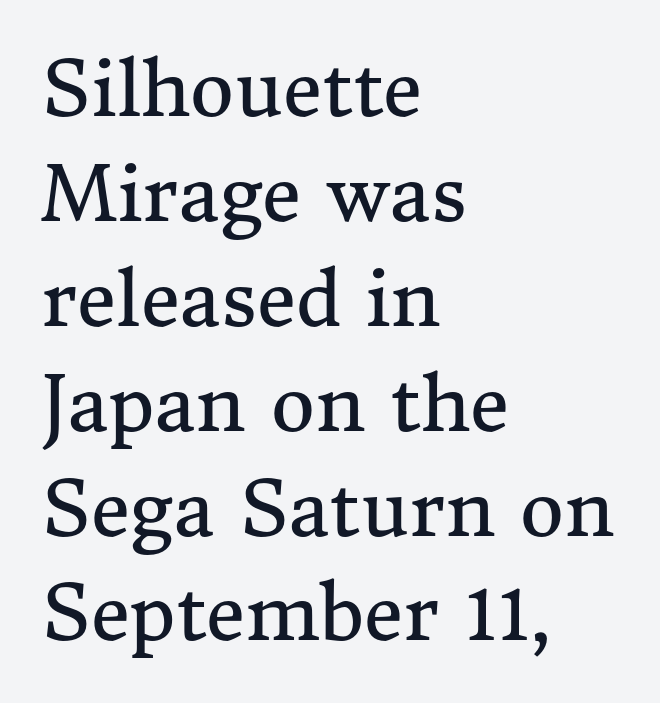
Characters follow at the spacing the type designer built in. Leading: standard. Are there feet on the stems? There are — it's a serif. Nobody drew a line under any word here. Short and long lines alike share a common starting point at left.
